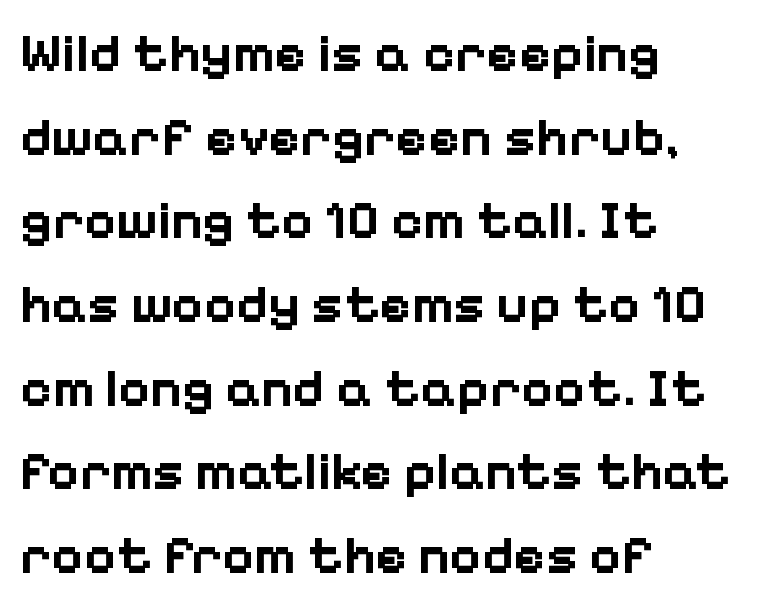
The image shows 54 px bold sans-serif type, upright; set left-aligned, normal line spacing (1.55x), normal letter spacing, not underlined; low stroke contrast and a medium x-height.
